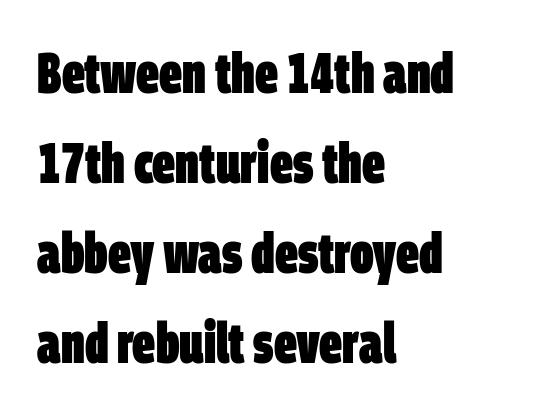
The image shows 57 px heavy, condensed sans-serif type; set left-aligned, normal line spacing (1.58x), normal letter spacing, not underlined; low stroke contrast and a large x-height.
